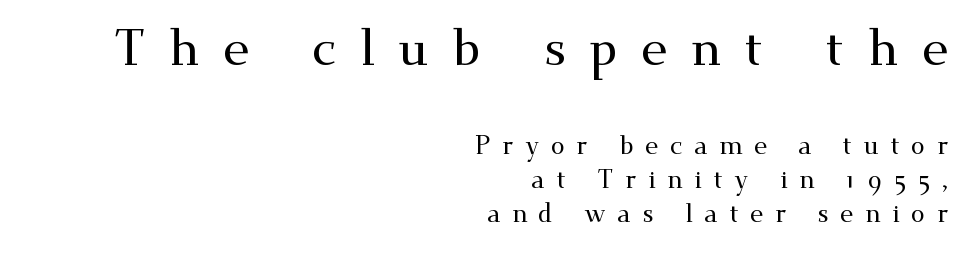
Q: Is the text italic (slanted)? A: No, it is upright.
Q: Is the typeface a serif or a sans-serif typeface? A: Serif.
Q: Is the text underlined? A: No.
Q: How is the paragraph aligned? A: Right-aligned.
Q: Is the spacing between letters normal or unusually wide? A: Unusually wide.
Q: Is the spacing between lines tight, normal or loose? A: Normal.
Q: Which block of text is set in a larger size, the first (top) or the second (bottom)? A: The first (top) one.
Q: Width (condensed, normal, or wide)? A: Wide.
Q: Stroke contrast? A: Medium.
Q: x-height? A: Small.
Q: Monospaced? A: No.
